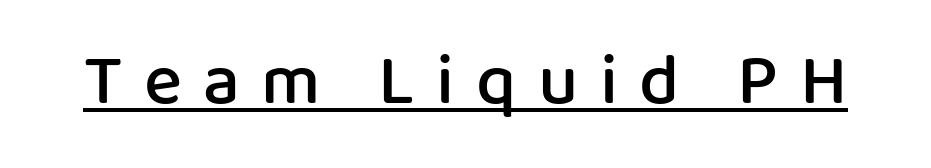
Each letter keeps its own natural width here, so spacing adapts to shape. Slightly chunky letters — semibold, I'd say, not full bold. This rendering employs a face without finishing strokes, i.e., a sans-serif. The typography opts for an upright posture over an oblique one. Here the glyphs are tracked loosely, breaking word shapes into spaced letters. This rendering features underlined lettering.
